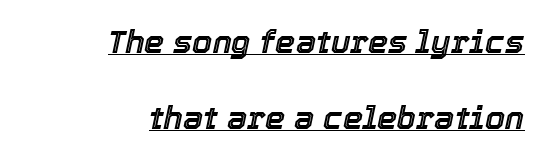
Q: Is the text italic (slanted)? A: Yes, it leans right by about 12 degrees.
Q: Is the text underlined? A: Yes.
Q: How is the paragraph aligned? A: Right-aligned.
Q: Is the spacing between letters normal or unusually wide? A: Normal.
Q: Is the spacing between lines tight, normal or loose? A: Loose.
Q: Width (condensed, normal, or wide)? A: Normal.
Q: x-height? A: Medium.
Q: Monospaced? A: No.
